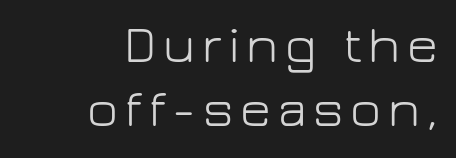
The cut favours lightness, reaching ordinary text weight at its darkest. Rule under the text: the space is simply empty. A flush-right, rag-left setting is used for this passage. Typographically, this falls in the sans-serif category. Character widths vary here, with narrow letters taking less room than wide ones.
